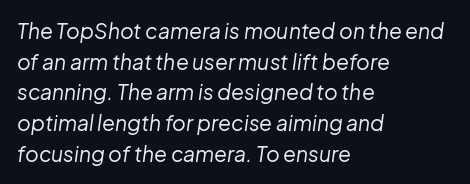
The image shows 21 px text type, italic (leaning right); set left-aligned, normal line spacing (1.46x), normal letter spacing, not underlined.
